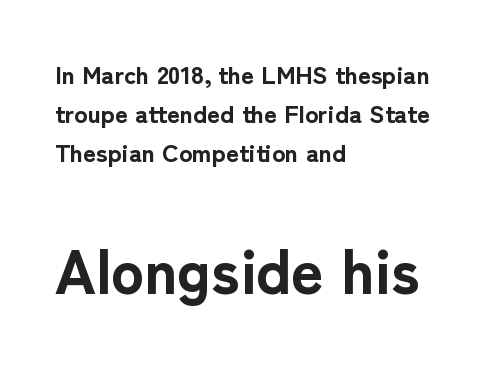
I'd call this a sans setting — the letters go barefoot. This is the regular roman posture of the typeface. Each glyph is drawn with heavy, bold strokes. The face used here is proportionally spaced, like ordinary book or web type. You get the small type first, then a jump to larger type.
